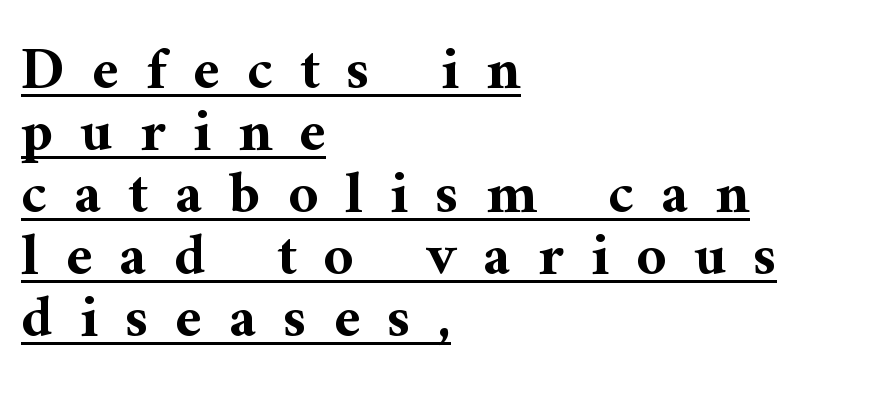
{"serif": "yes", "italic": "no", "bold": "yes", "weight": "bold", "width": "normal", "stroke_contrast": "medium", "x_height": "medium", "monospaced": "no", "underline": "yes", "align": "left", "line_spacing": "tight", "line_spacing_ratio": 1.05, "letter_spacing": "wide", "letter_spacing_em": 0.46, "glyph_px": 59}
